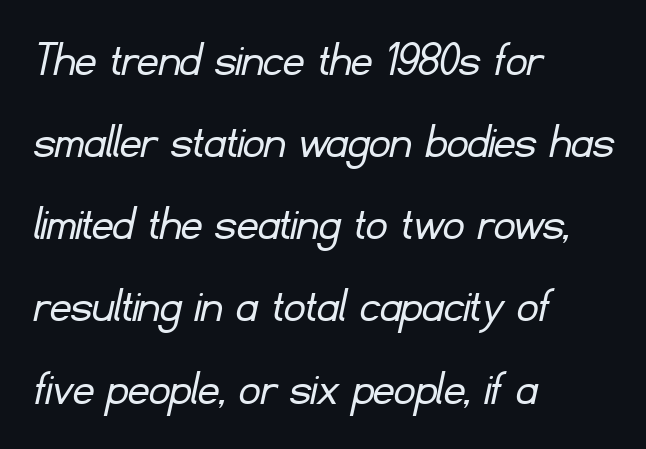
The image shows 52 px light sans-serif type; set left-aligned, normal line spacing (1.58x), normal letter spacing, not underlined; low stroke contrast and a small x-height.
